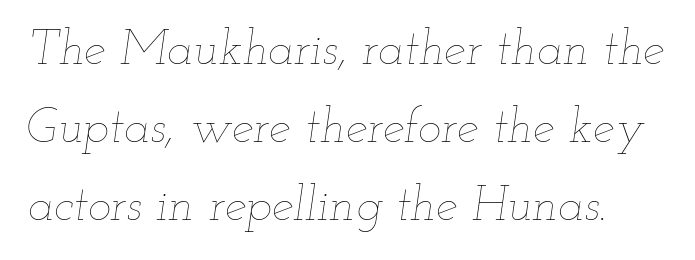
The rendering keeps characters at their native spacing. Is the type heavy? It reads as light-to-regular instead. The zone under the glyphs is completely vacant. Each letter keeps its own natural width here, so spacing adapts to shape. Honestly, the row spacing looks completely unremarkable.
